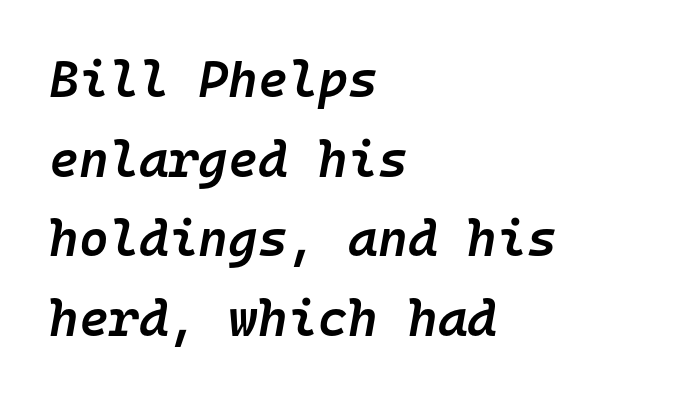
A bit beefed up — I'd call it semibold rather than bold. The letters are slanted; this is an italic face. Each word holds together tightly as a unit, with standard inter-letter gaps. This sample has the even, mechanical cadence of fixed-width lettering. If you drew a ruler down the left edge, every line would touch it. Glance below the letters and you will spot only blank space.
